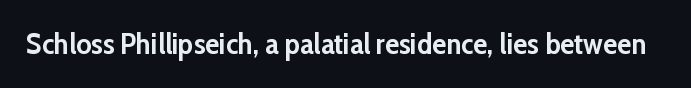
Notice how thick the strokes are: this is what a full bold looks like. Note: no serifs on the glyphs. Ascenders rise straight up at ninety degrees. The area under the type is left untouched. These lines are rendered in a variable-pitch font. A typesetter would call this zero additional tracking.
